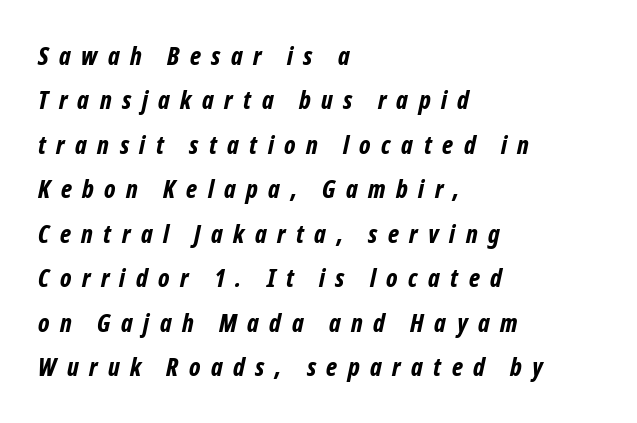
{"italic": "yes", "lean": "right", "slant_degrees": 12, "bold": "yes", "underline": "no", "align": "left", "line_spacing_ratio": 1.78, "letter_spacing": "wide", "letter_spacing_em": 0.42, "glyph_px": 25}
